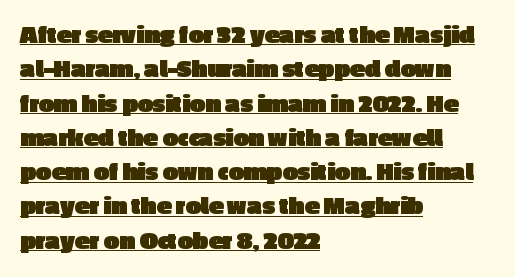
{"italic": "no", "bold": "yes", "underline": "yes", "align": "left", "line_spacing": "normal", "line_spacing_ratio": 1.27, "letter_spacing": "normal", "letter_spacing_em": 0.0, "glyph_px": 27}
